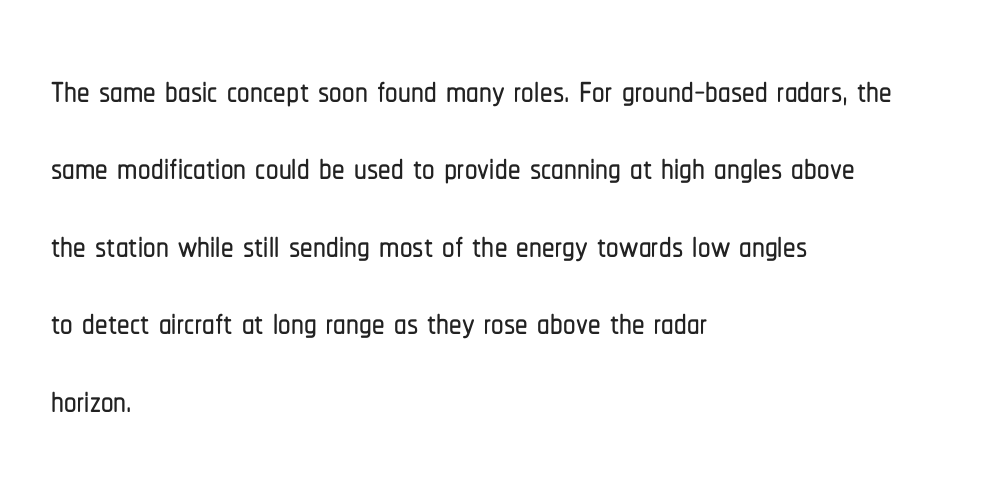
Notice how descenders clear the ascenders below comfortably — that's standard leading. Visually the block forms a straight wall on the left and a jagged coastline on the right. Character widths vary here, with narrow letters taking less room than wide ones. Descenders hang freely into open space. Default kerning and tracking; the words read as compact shapes. The glyphs in this specimen are sans serif.
